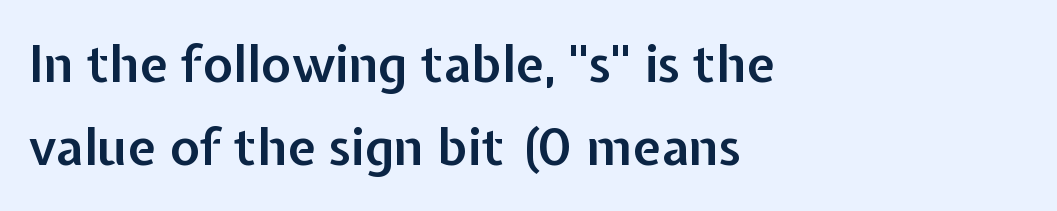
The text block is weighted toward the left margin, trailing off unevenly rightward. Each letter keeps its own natural width here, so spacing adapts to shape. The tracking reads as untouched default to a designer's eye. These lines carry some extra weight — a demibold, not a full bold.
